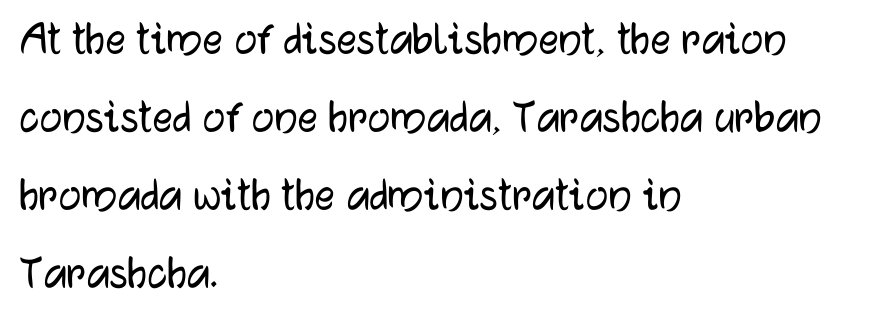
The image shows 50 px sans-serif type, upright; set left-aligned, normal line spacing (1.56x), normal letter spacing, not underlined; low stroke contrast and a medium x-height.
